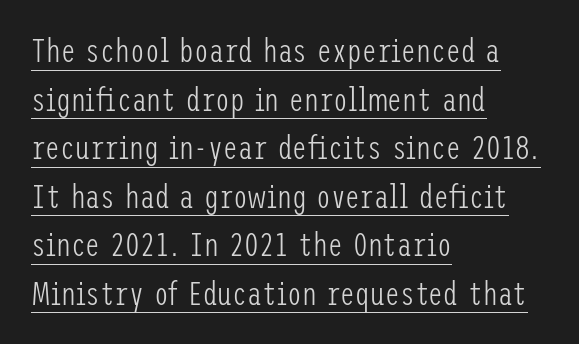
The image shows 33 px light, condensed sans-serif type, upright; set left-aligned, normal line spacing (1.47x), normal letter spacing, underlined; low stroke contrast and a medium x-height.
